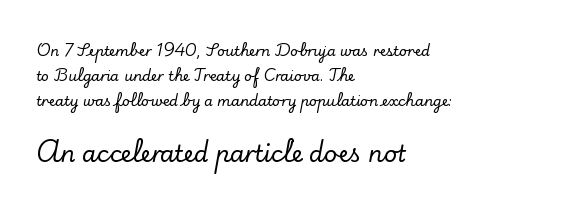
Q: Is the text italic (slanted)? A: Yes.
Q: Is the text underlined? A: No.
Q: How is the paragraph aligned? A: Left-aligned.
Q: Is the spacing between letters normal or unusually wide? A: Normal.
Q: Which block of text is set in a larger size, the first (top) or the second (bottom)? A: The second (bottom) one.
